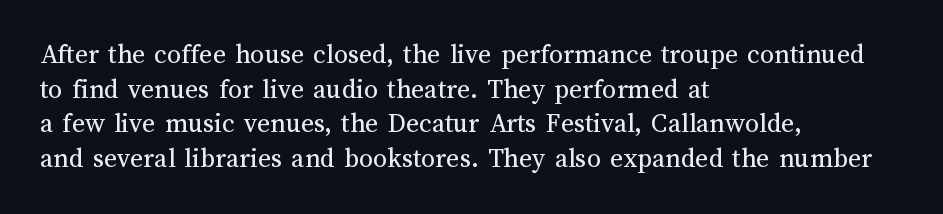
Q: Is the text bold? A: No.
Q: Is the text italic (slanted)? A: No, it is upright.
Q: Is the text underlined? A: No.
Q: How is the paragraph aligned? A: Left-aligned.
Q: Is the spacing between letters normal or unusually wide? A: Normal.
Q: Width (condensed, normal, or wide)? A: Normal.
Q: Stroke contrast? A: Medium.
Q: x-height? A: Medium.
Q: Monospaced? A: No.
